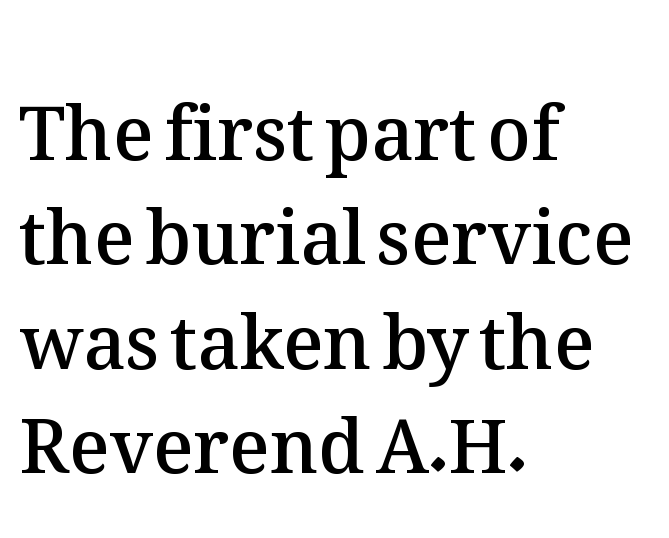
Casual observation: everything's shoved over to the left. Stroke thickness is moderately raised; the sample reads as semibold. Posture: upright roman. Tracking here is standard; glyphs follow each other at the usual distance. Nobody drew a line under any word here. The vertical gap from one line to the next is medium.
